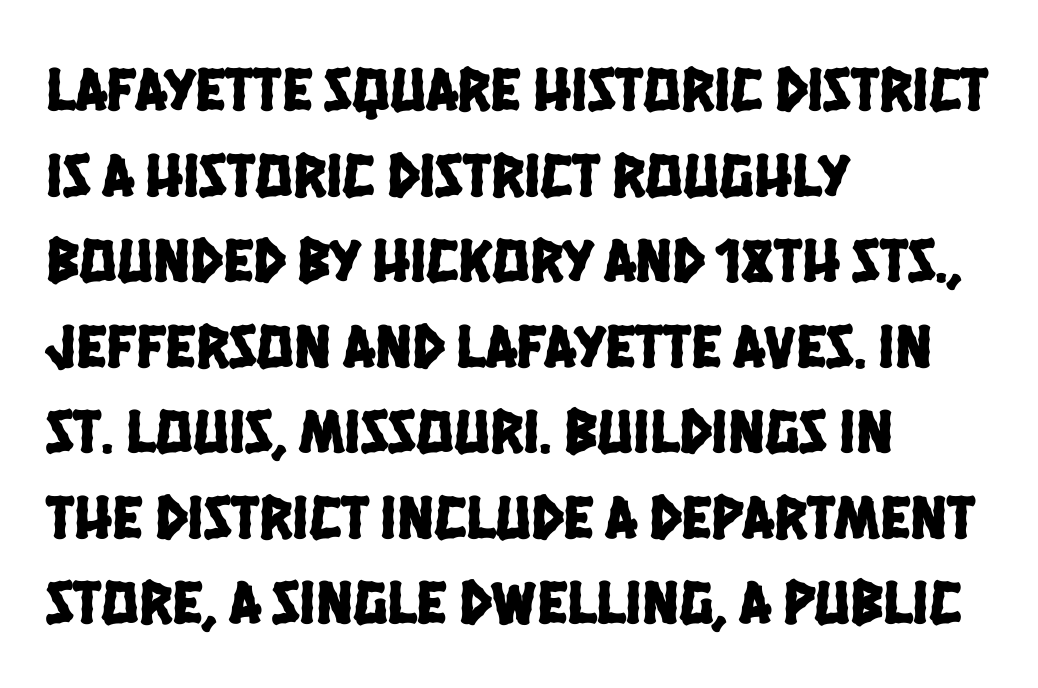
Q: Is the typeface a serif or a sans-serif typeface? A: Sans-serif.
Q: Is the text underlined? A: No.
Q: How is the paragraph aligned? A: Left-aligned.
Q: Is the spacing between letters normal or unusually wide? A: Normal.
Q: Is the spacing between lines tight, normal or loose? A: Normal.
Q: Width (condensed, normal, or wide)? A: Condensed.
Q: Stroke contrast? A: Low.
Q: x-height? A: Large.
Q: Monospaced? A: No.
